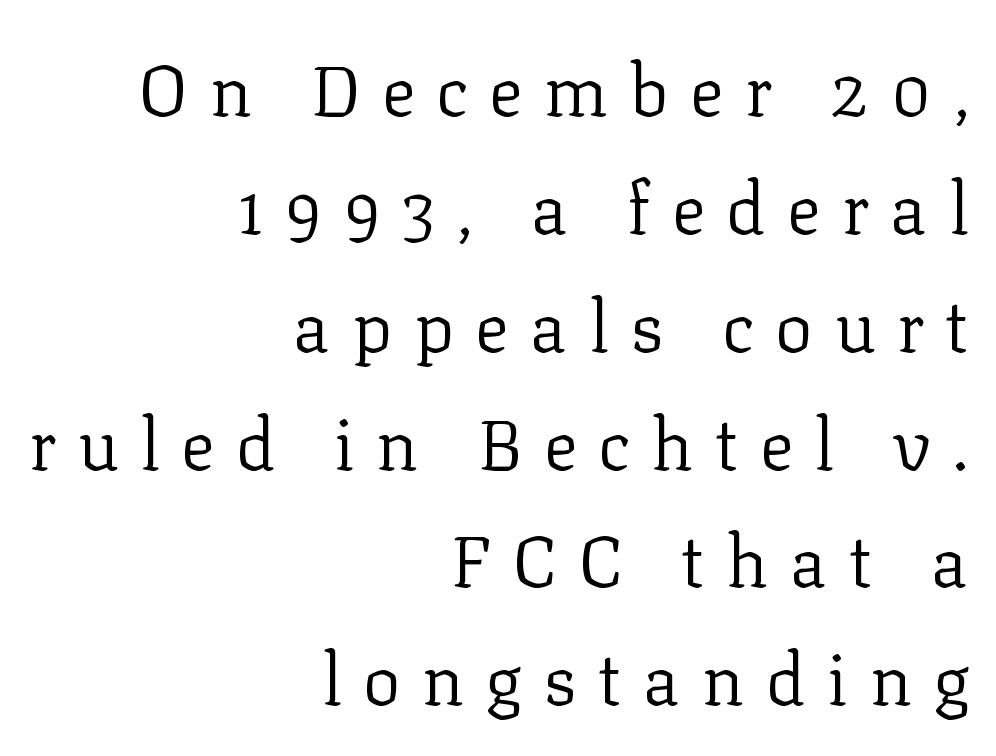
The image shows 71 px regular-weight serif type, upright; set right-aligned, normal line spacing (1.66x), unusually wide letter spacing (+0.3 em), not underlined; low stroke contrast and a medium x-height.
